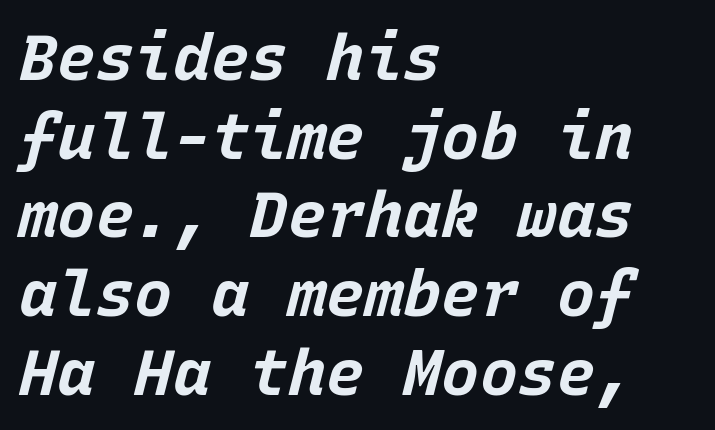
The image shows 64 px bold type, italic (leaning right), monospaced; set left-aligned, line spacing 1.23x, normal letter spacing, not underlined; low stroke contrast and a large x-height.
